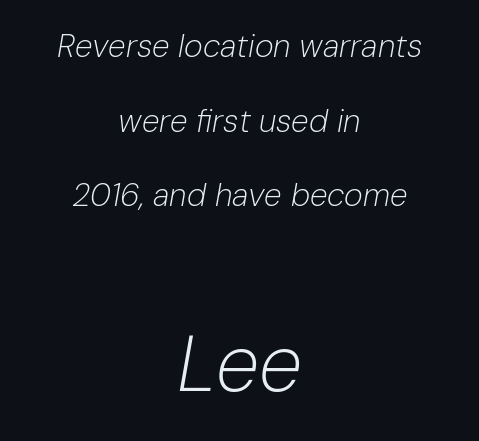
There is no visible air inserted between adjacent glyphs. Letters have the restrained weight of plain body copy at most. If you squint, the bottom block still reads clearly — it's the larger of the two. Compared with a flush-left layout, this one balances lines on the center instead. Has an underline been added? It has not.
